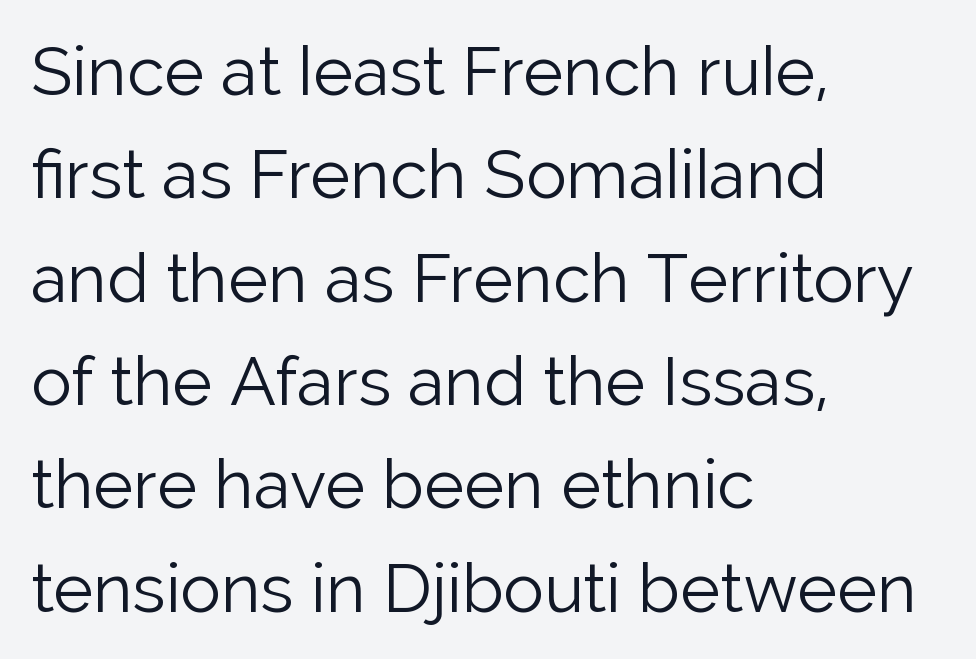
Inter-character spacing is left at the font's built-in metrics. The rendering uses a moderate line-height, typical for paragraphs. The face looks like a standard text weight, possibly lighter. This sample uses a sans-serif face.
